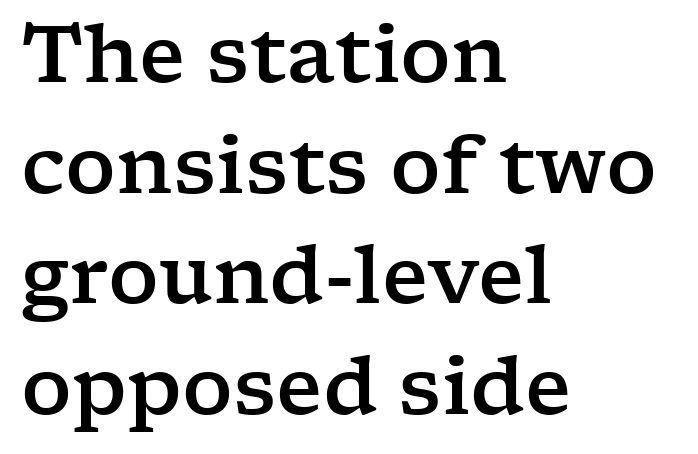
{"serif": "yes", "italic": "no", "width": "wide", "stroke_contrast": "low", "x_height": "medium", "monospaced": "no", "underline": "no", "align": "left", "line_spacing": "normal", "line_spacing_ratio": 1.4, "letter_spacing": "normal", "letter_spacing_em": 0.0, "glyph_px": 79}
